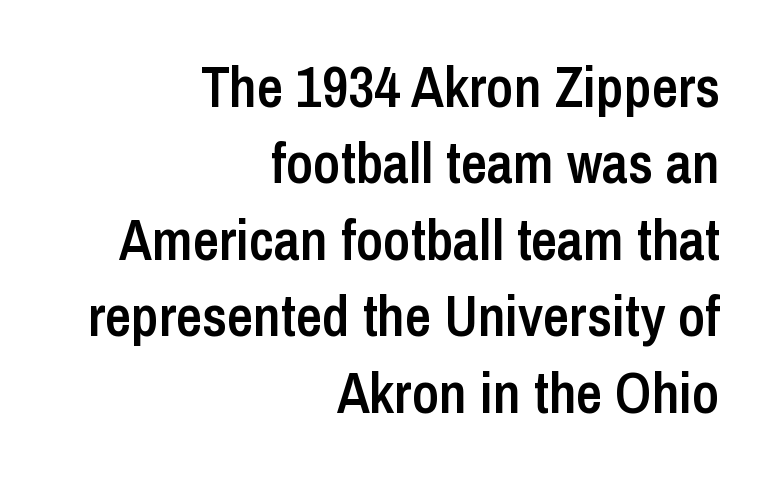
{"serif": "no", "italic": "no", "bold": "semi", "weight": "semibold", "width": "condensed", "stroke_contrast": "low", "x_height": "medium", "monospaced": "no", "underline": "no", "align": "right", "line_spacing": "normal", "line_spacing_ratio": 1.34, "letter_spacing": "normal", "letter_spacing_em": 0.0, "glyph_px": 57}
